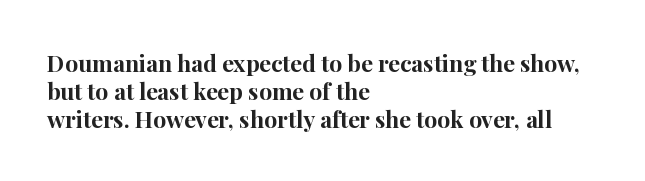
Short and long lines alike share a common starting point at left. Unlike italic type, these characters show no tilt at all. The passage shown is emphatically bold. The face used here is rendered with its standard letterfit. The space beneath each line is pristine and unruled.
